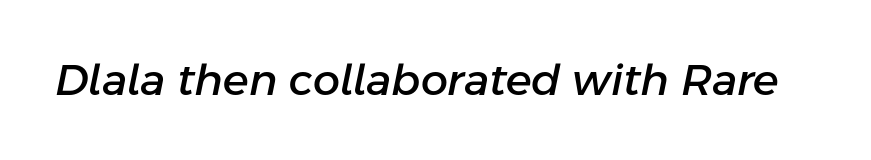
Does extra space separate the letters? No, they use regular spacing. Honestly, there is no underline to notice here at all. A typesetter would call this proportional, since set widths differ per character. Compared with ordinary roman type, these characters are visibly tilted.
